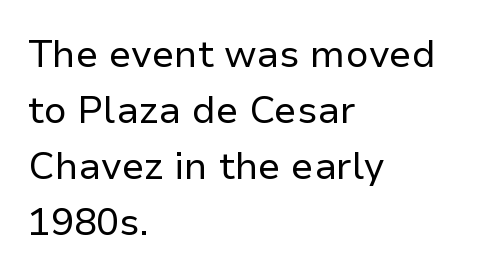
Q: Is the text bold? A: No.
Q: Is the text italic (slanted)? A: No, it is upright.
Q: Is the typeface a serif or a sans-serif typeface? A: Sans-serif.
Q: Is the text underlined? A: No.
Q: How is the paragraph aligned? A: Left-aligned.
Q: Is the spacing between letters normal or unusually wide? A: Normal.
Q: Is the spacing between lines tight, normal or loose? A: Normal.
Q: Width (condensed, normal, or wide)? A: Normal.
Q: Stroke contrast? A: Low.
Q: x-height? A: Medium.
Q: Monospaced? A: No.
